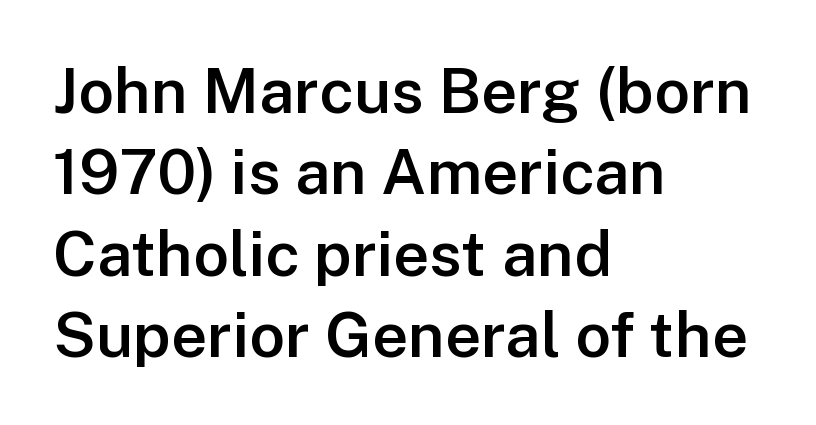
The image shows 63 px semibold sans-serif type, upright; set left-aligned, normal line spacing (1.29x), normal letter spacing, not underlined; low stroke contrast and a medium x-height.
